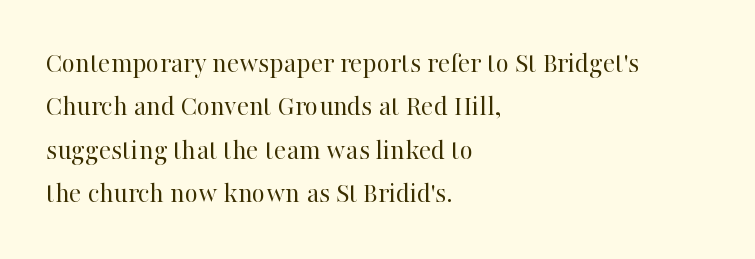
The image shows 29 px regular-weight serif type, upright; set left-aligned, normal line spacing (1.5x), normal letter spacing, not underlined; high stroke contrast and a medium x-height.
